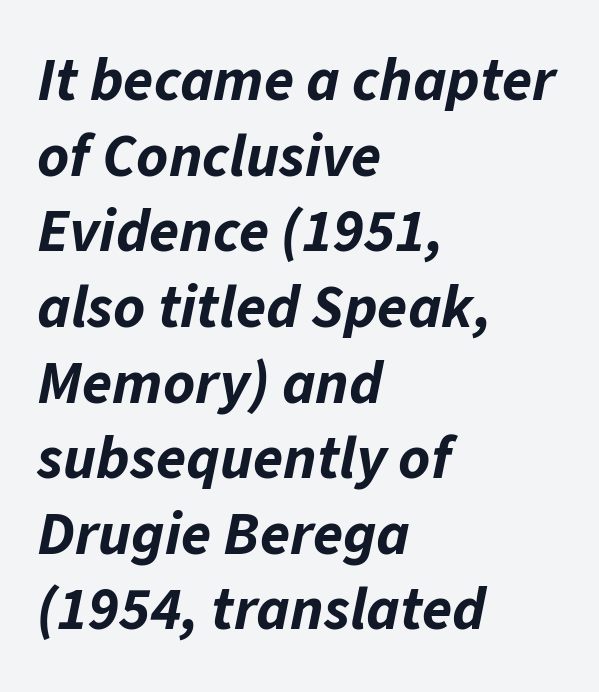
Q: Is the text bold? A: Yes.
Q: Is the text italic (slanted)? A: Yes, it leans right by about 11 degrees.
Q: Is the text underlined? A: No.
Q: How is the paragraph aligned? A: Left-aligned.
Q: Is the spacing between letters normal or unusually wide? A: Normal.
Q: Width (condensed, normal, or wide)? A: Normal.
Q: Stroke contrast? A: Low.
Q: x-height? A: Medium.
Q: Monospaced? A: No.
